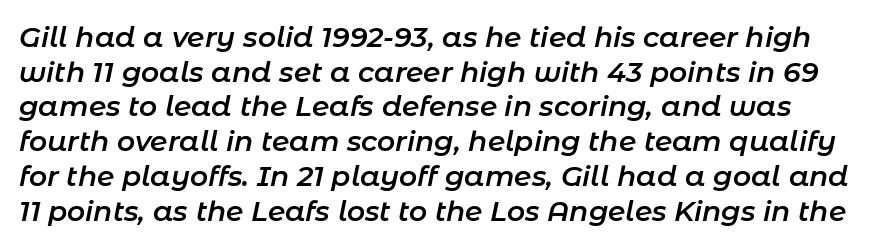
The image shows 28 px semibold type, italic (leaning right); set line spacing 1.24x, normal letter spacing, not underlined; low stroke contrast and a medium x-height.
